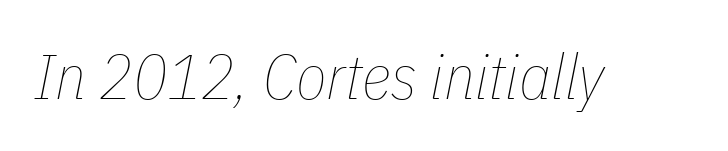
The face used here is proportionally spaced, like ordinary book or web type. If you drew a line through each stem, it would be angled. Stroke thickness stays within the range of a standard reading face or lighter. A typesetter would call this zero additional tracking. Words float on clear page, feet unadorned.
